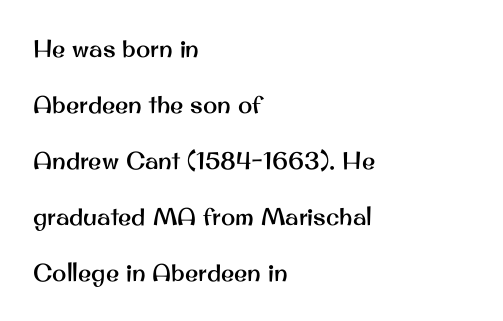
Q: Is the text italic (slanted)? A: No, it is upright.
Q: Is the text underlined? A: No.
Q: How is the paragraph aligned? A: Left-aligned.
Q: Is the spacing between letters normal or unusually wide? A: Normal.
Q: Is the spacing between lines tight, normal or loose? A: Loose.
